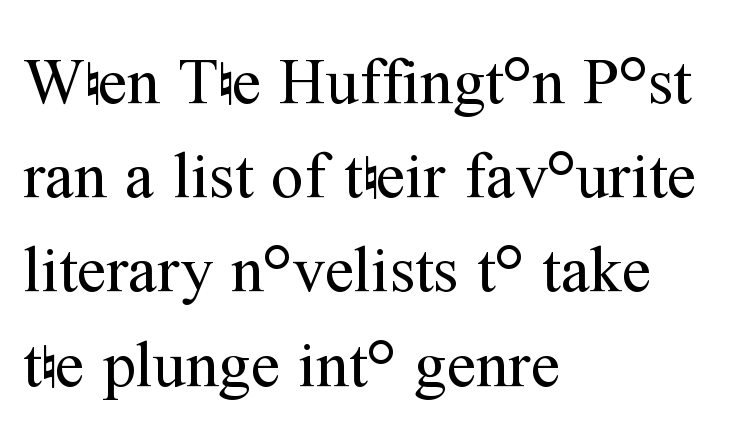
The image shows 65 px regular-weight serif type, upright; set left-aligned, normal line spacing (1.45x), normal letter spacing, not underlined; medium stroke contrast and a medium x-height.
